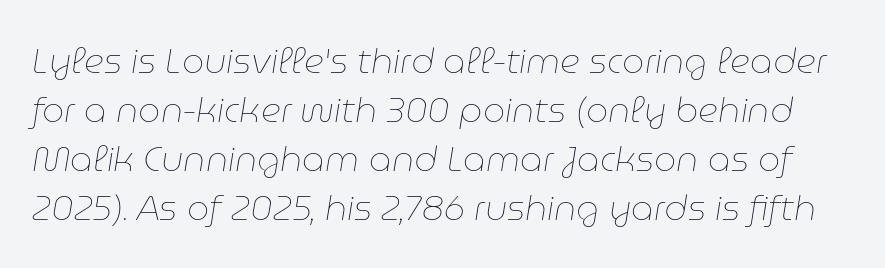
Q: Is the text bold? A: No.
Q: Is the text italic (slanted)? A: Yes, it leans right by about 9 degrees.
Q: Is the text underlined? A: No.
Q: Is the spacing between letters normal or unusually wide? A: Normal.
Q: Is the spacing between lines tight, normal or loose? A: Normal.
Q: Width (condensed, normal, or wide)? A: Normal.
Q: Stroke contrast? A: Low.
Q: x-height? A: Medium.
Q: Monospaced? A: No.
